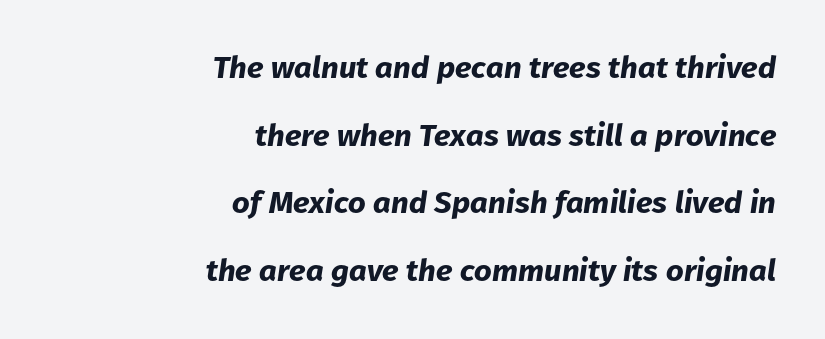
The image shows 31 px bold type, italic (leaning right); set right-aligned, loose line spacing (2.18x), normal letter spacing, not underlined; low stroke contrast and a medium x-height.
